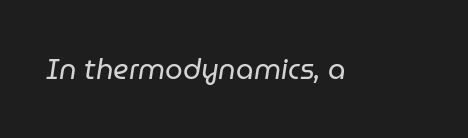
Q: Is the text bold? A: No.
Q: Is the text italic (slanted)? A: Yes, it leans right by about 9 degrees.
Q: Is the text underlined? A: No.
Q: Is the spacing between letters normal or unusually wide? A: Normal.
Q: Width (condensed, normal, or wide)? A: Normal.
Q: Stroke contrast? A: Low.
Q: x-height? A: Medium.
Q: Monospaced? A: No.
